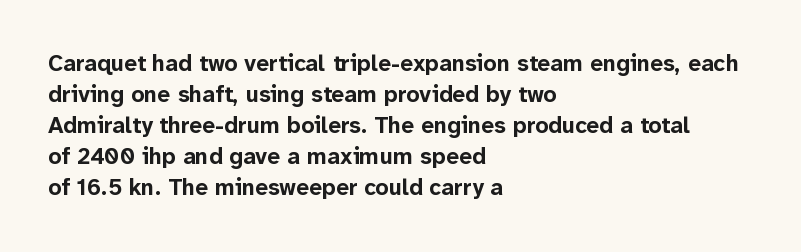
{"italic": "no", "bold": "yes", "underline": "no", "align": "left", "line_spacing": "normal", "line_spacing_ratio": 1.35, "letter_spacing": "normal", "letter_spacing_em": 0.0, "glyph_px": 23}
